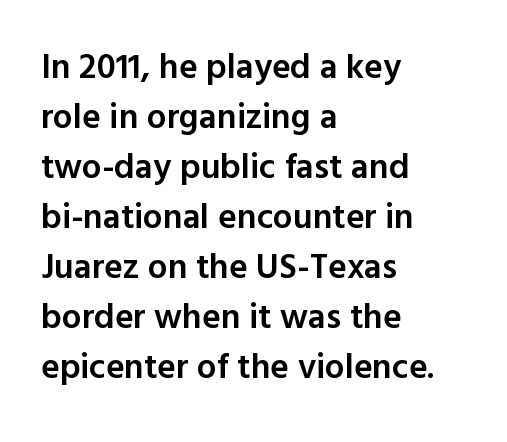
{"serif": "no", "italic": "no", "bold": "semi", "weight": "semibold", "width": "normal", "x_height": "medium", "monospaced": "no", "underline": "no", "align": "left", "line_spacing": "normal", "line_spacing_ratio": 1.43, "letter_spacing": "normal", "letter_spacing_em": 0.0, "glyph_px": 35}
